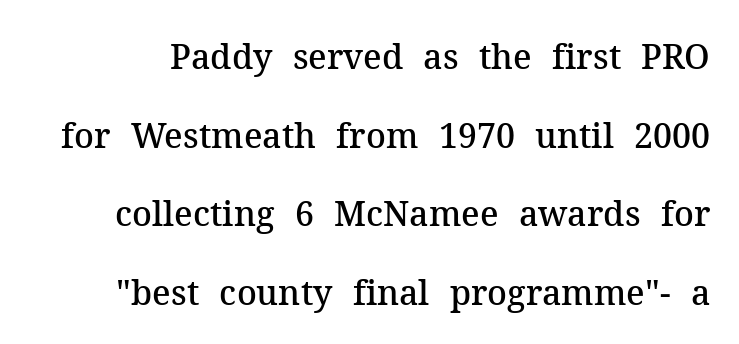
The image shows 34 px semibold serif type, upright; set loose line spacing (2.31x), normal letter spacing, not underlined; medium stroke contrast and a medium x-height.
